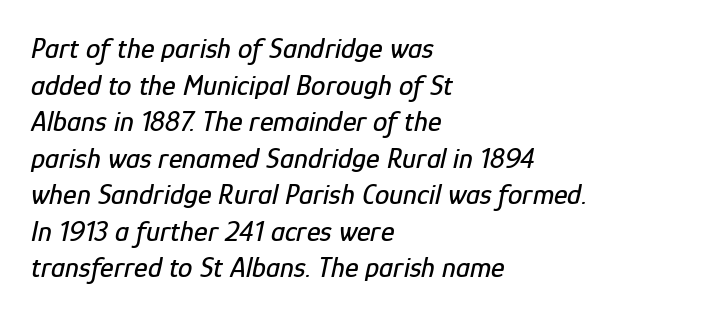
Q: Is the text italic (slanted)? A: Yes, it leans right by about 12 degrees.
Q: Is the text underlined? A: No.
Q: How is the paragraph aligned? A: Left-aligned.
Q: Is the spacing between letters normal or unusually wide? A: Normal.
Q: Is the spacing between lines tight, normal or loose? A: Normal.
Q: Width (condensed, normal, or wide)? A: Condensed.
Q: Stroke contrast? A: Low.
Q: x-height? A: Medium.
Q: Monospaced? A: No.
